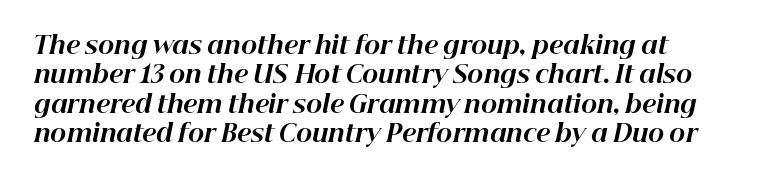
{"italic": "yes", "lean": "right", "slant_degrees": 12, "bold": "yes", "underline": "no", "align": "left", "line_spacing_ratio": 1.22, "letter_spacing": "normal", "letter_spacing_em": 0.0, "glyph_px": 24}
